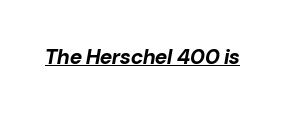
{"italic": "yes", "lean": "right", "slant_degrees": 10, "bold": "yes", "underline": "yes", "letter_spacing": "normal", "letter_spacing_em": 0.0, "glyph_px": 21}
